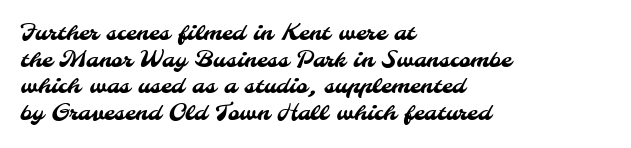
{"underline": "no", "align": "left", "line_spacing_ratio": 1.21, "letter_spacing": "normal", "letter_spacing_em": 0.0, "glyph_px": 22}
